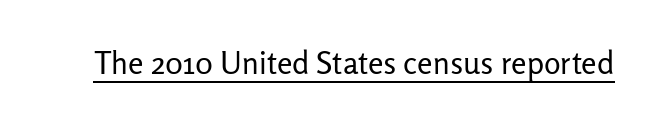
Counters stay open thanks to moderate or lighter strokes. I'd call this a sans setting — the letters go barefoot. This rendering features underlined lettering. The line texture is even and compact thanks to regular tracking. In terms of posture, this sample is upright.
